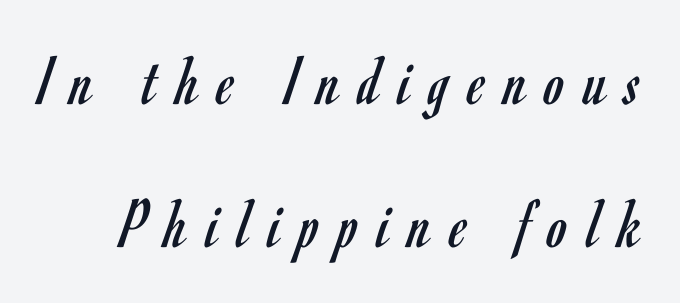
{"serif": "no", "bold": "no", "weight": "regular", "width": "condensed", "stroke_contrast": "low", "x_height": "small", "monospaced": "no", "underline": "no", "line_spacing": "loose", "line_spacing_ratio": 1.99, "letter_spacing": "wide", "letter_spacing_em": 0.27, "glyph_px": 72}
